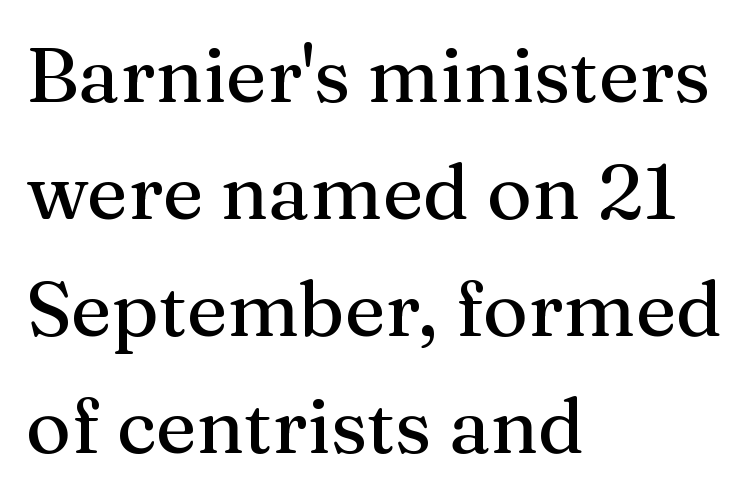
{"serif": "yes", "italic": "no", "width": "normal", "stroke_contrast": "medium", "x_height": "medium", "monospaced": "no", "underline": "no", "align": "left", "line_spacing": "normal", "line_spacing_ratio": 1.52, "letter_spacing": "normal", "letter_spacing_em": 0.0, "glyph_px": 77}
